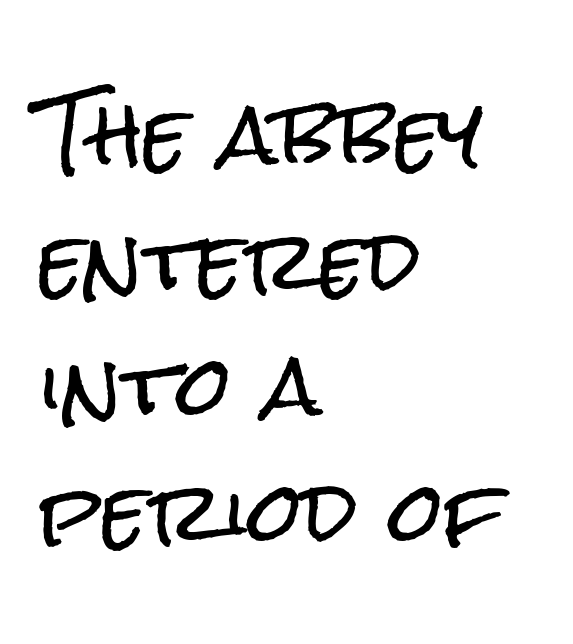
The image shows 79 px condensed sans-serif type, upright; set left-aligned, normal line spacing (1.59x), normal letter spacing, not underlined; low stroke contrast and a medium x-height.
